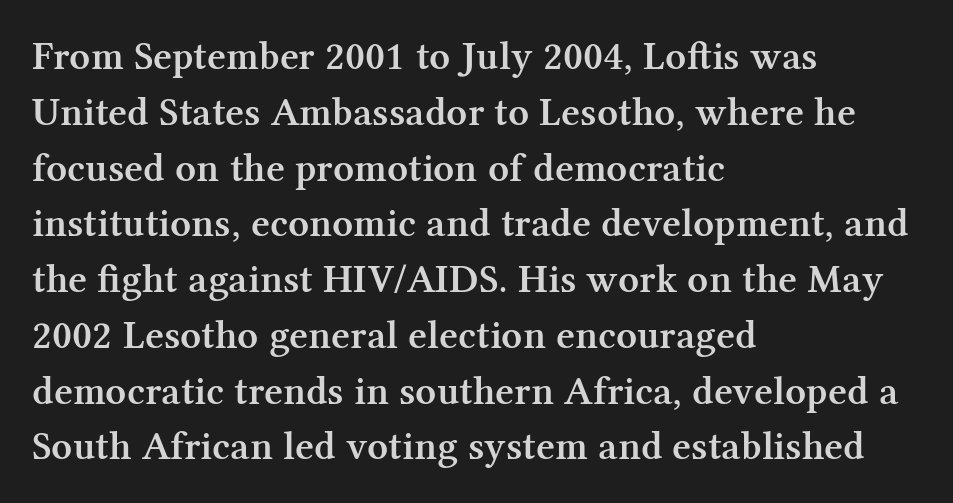
Horizontally, the lines are justified to the leading edge only. Glance below the letters and you will spot only blank space. The letters stand straight up with perfectly vertical stems. Stroke terminals: seriffed. If you measured baseline to baseline, you'd find a middling distance. The face used here is proportionally spaced, like ordinary book or web type.
